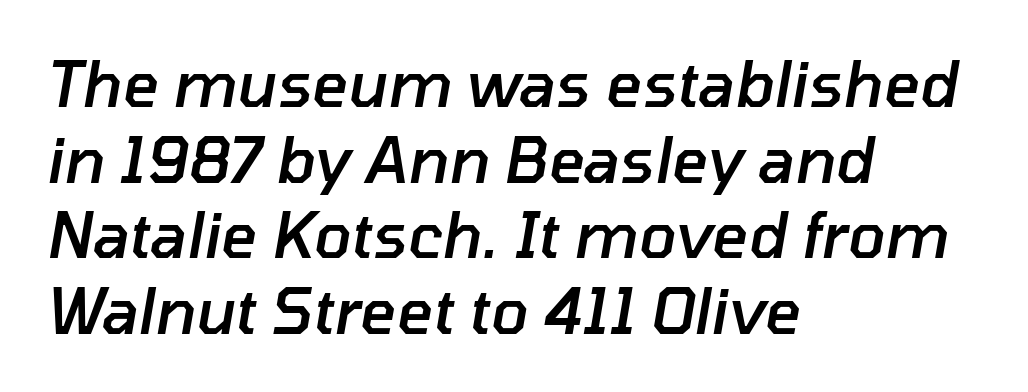
The gaps between neighbouring characters are ordinary and unremarkable. In terms of posture, this sample is oblique. No word sits above an underline. This is moderately heavy type, rendered in semibold. Do the characters align in a grid? No, the font is proportional. The passage is arranged the way most books set body copy — flush left.
